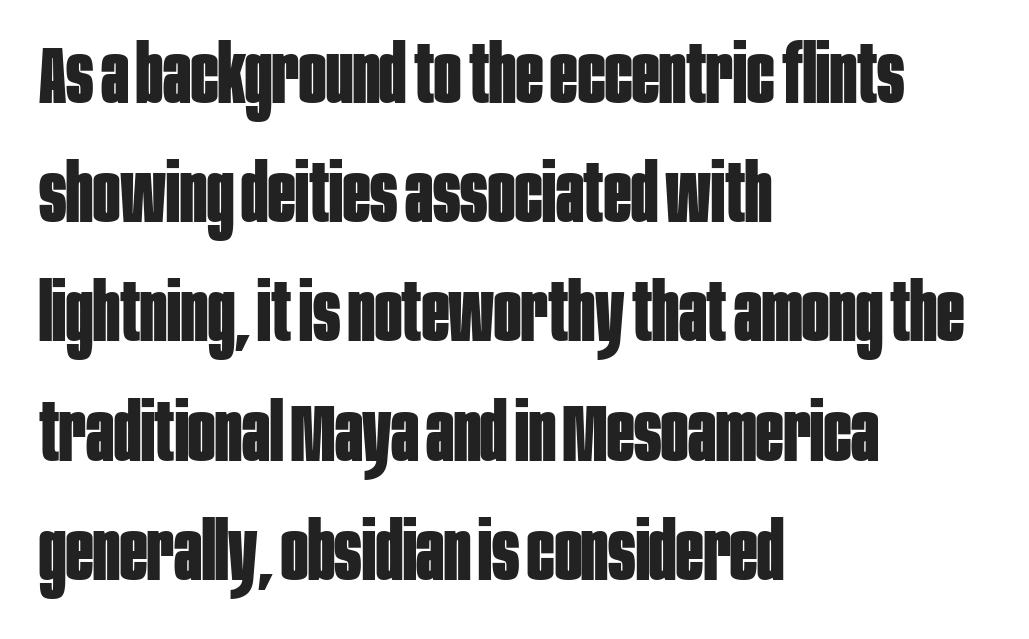
The passage shown is typed in a proportional face where columns would drift. The rendering uses a bold face; every stroke is thick and dark. Italic: no, the glyphs are upright roman. The typesetter chose a ragged-right arrangement here. Honestly, there is no underline to notice here at all. The typeface chosen for these lines omits serifs.
